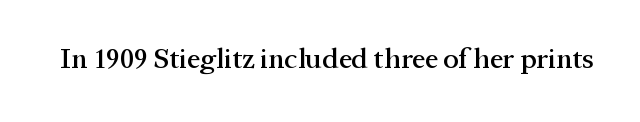
Q: Is the text italic (slanted)? A: No, it is upright.
Q: Is the typeface a serif or a sans-serif typeface? A: Serif.
Q: Is the text underlined? A: No.
Q: Is the spacing between letters normal or unusually wide? A: Normal.
Q: Width (condensed, normal, or wide)? A: Normal.
Q: Stroke contrast? A: Medium.
Q: x-height? A: Medium.
Q: Monospaced? A: No.
